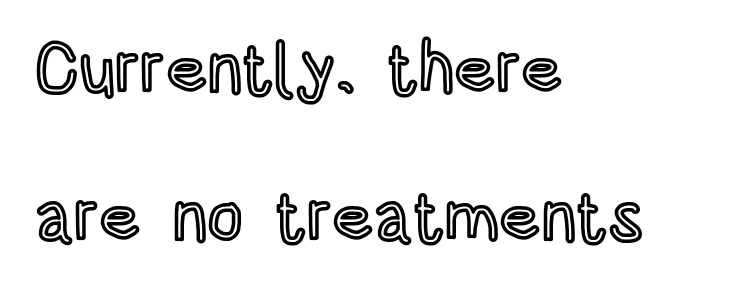
The image shows 70 px condensed type, upright; set left-aligned, loose line spacing (2.12x), normal letter spacing, not underlined; a large x-height.
